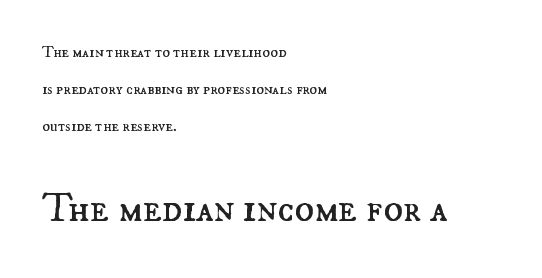
{"italic": "no", "bold": "no", "weight": "regular", "width": "normal", "stroke_contrast": "medium", "x_height": "small", "monospaced": "no", "underline": "no", "align": "left", "line_spacing": "loose", "line_spacing_ratio": 2.3, "letter_spacing": "normal", "letter_spacing_em": 0.0, "larger_block": "second", "size_ratio": 2.5, "glyph_px": 40}
